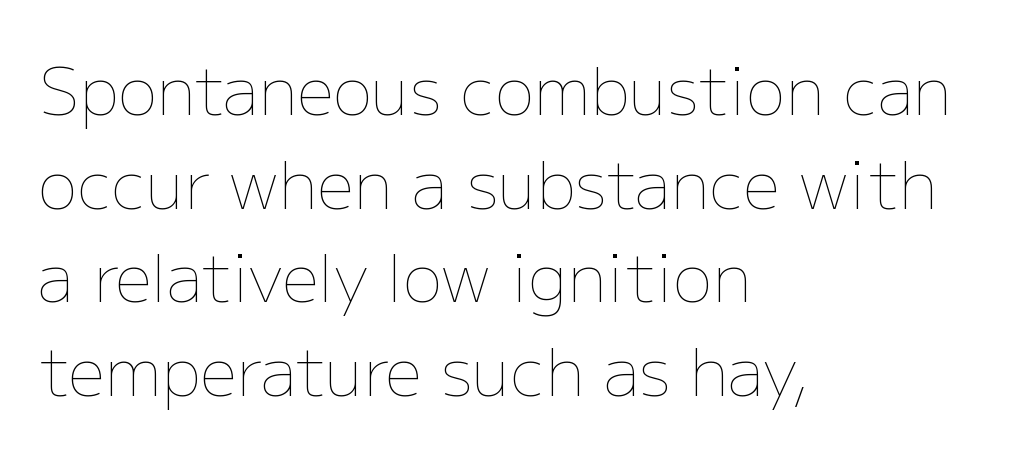
{"italic": "no", "bold": "no", "weight": "thin", "width": "normal", "stroke_contrast": "low", "x_height": "medium", "monospaced": "no", "underline": "no", "align": "left", "line_spacing": "normal", "line_spacing_ratio": 1.42, "letter_spacing": "normal", "letter_spacing_em": 0.0, "glyph_px": 66}
